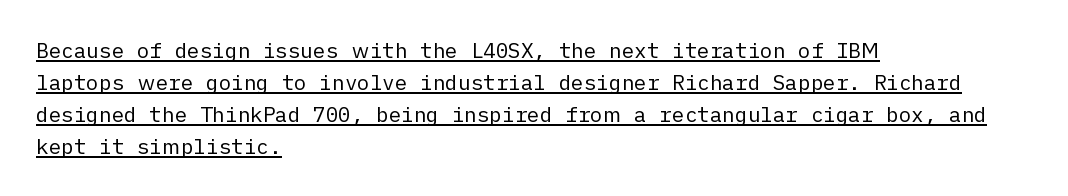
{"italic": "no", "bold": "no", "underline": "yes", "align": "left", "line_spacing": "normal", "line_spacing_ratio": 1.52, "letter_spacing": "normal", "letter_spacing_em": 0.0, "glyph_px": 21}
